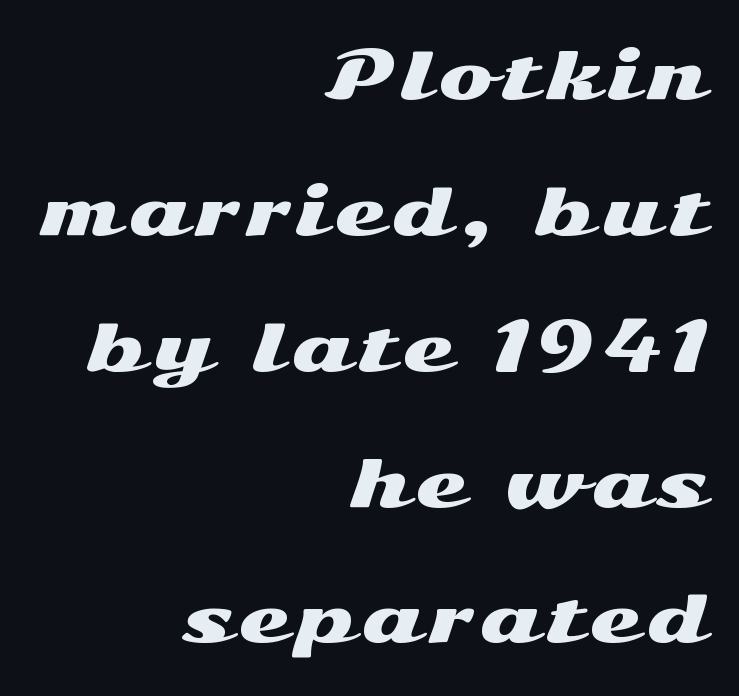
{"serif": "no", "width": "wide", "stroke_contrast": "medium", "x_height": "medium", "monospaced": "no", "underline": "no", "align": "right", "line_spacing": "loose", "line_spacing_ratio": 2.09, "glyph_px": 65}
